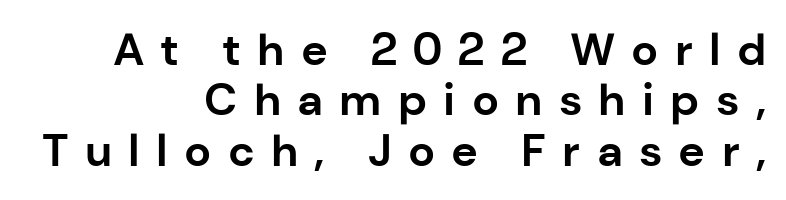
{"serif": "no", "italic": "no", "bold": "yes", "weight": "bold", "width": "normal", "stroke_contrast": "low", "x_height": "medium", "monospaced": "no", "underline": "no", "align": "right", "line_spacing": "tight", "line_spacing_ratio": 1.12, "letter_spacing": "wide", "letter_spacing_em": 0.36, "glyph_px": 45}
